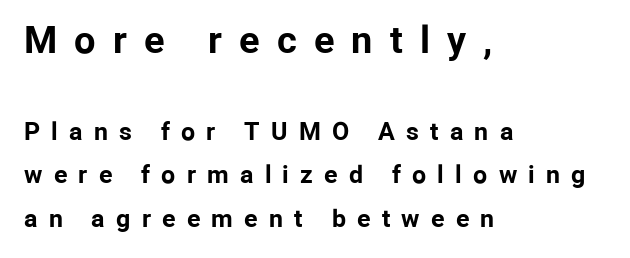
{"serif": "no", "italic": "no", "bold": "yes", "weight": "bold", "width": "normal", "stroke_contrast": "low", "x_height": "medium", "monospaced": "no", "underline": "no", "align": "left", "line_spacing_ratio": 1.74, "letter_spacing": "wide", "letter_spacing_em": 0.45, "larger_block": "first", "size_ratio": 1.52, "glyph_px": 38}
